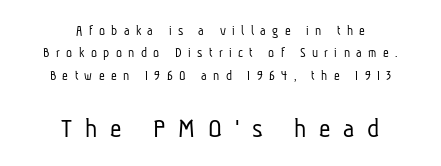
Block two is the big one; block one sits smaller above it. Here the designer chose a conventional face with non-uniform glyph widths. Visually the block forms a symmetrical silhouette, jagged on both flanks. Students, observe: this is what conventionally led text looks like.
